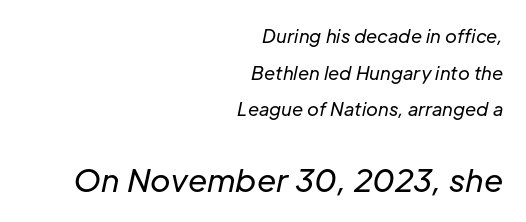
The image shows 31 px regular-weight type, italic (leaning right); set right-aligned, loose line spacing (2.04x), normal letter spacing, not underlined; the second (bottom) block is 1.72x larger; low stroke contrast and a medium x-height.
